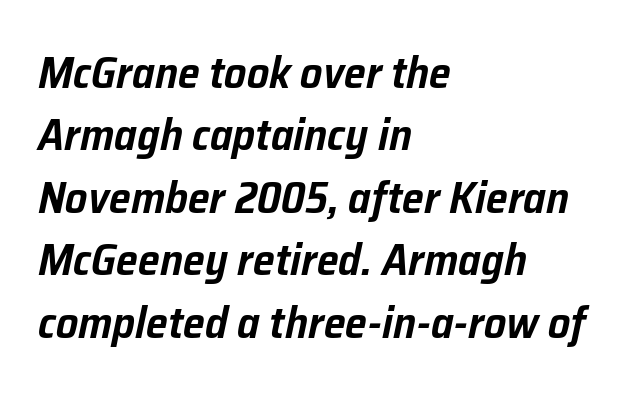
{"italic": "yes", "lean": "right", "slant_degrees": 12, "width": "normal", "stroke_contrast": "low", "x_height": "medium", "monospaced": "no", "underline": "no", "align": "left", "line_spacing": "normal", "line_spacing_ratio": 1.42, "letter_spacing": "normal", "letter_spacing_em": 0.0, "glyph_px": 44}
